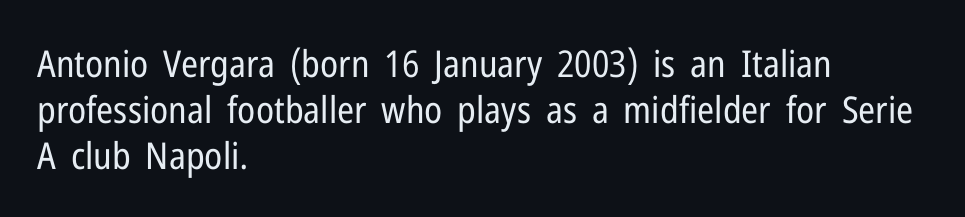
{"serif": "no", "italic": "no", "bold": "no", "weight": "regular", "width": "condensed", "stroke_contrast": "low", "x_height": "medium", "monospaced": "no", "underline": "no", "align": "left", "line_spacing_ratio": 1.24, "letter_spacing": "normal", "letter_spacing_em": 0.0, "glyph_px": 37}
